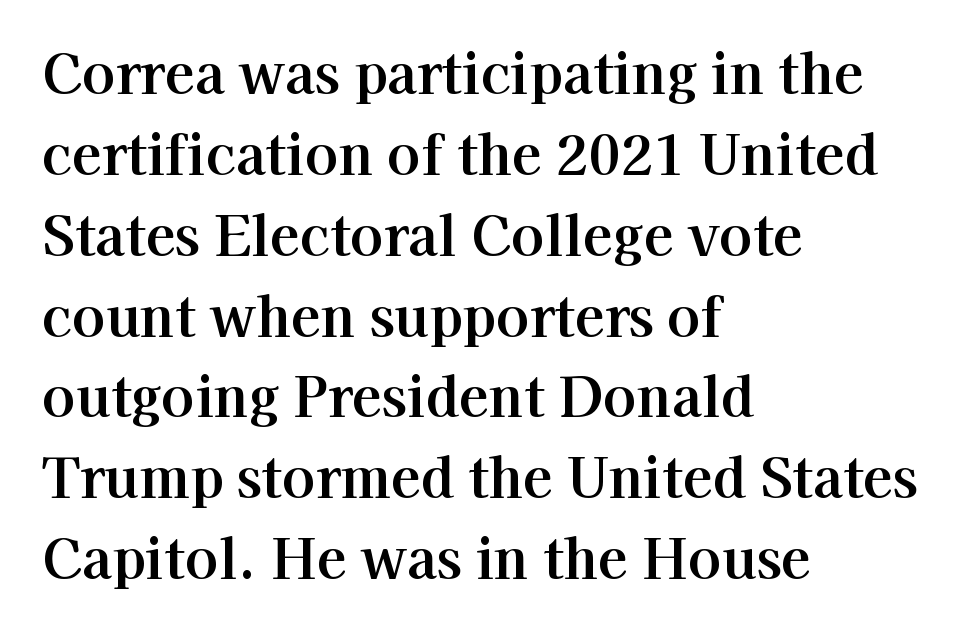
Look at the bottom of the vertical strokes: they flare into serifs here. Between one letter and the next there's only the usual sliver of space. A typesetter would call this leading conventional body-copy spacing. It's the straight-up-and-down kind of type.
